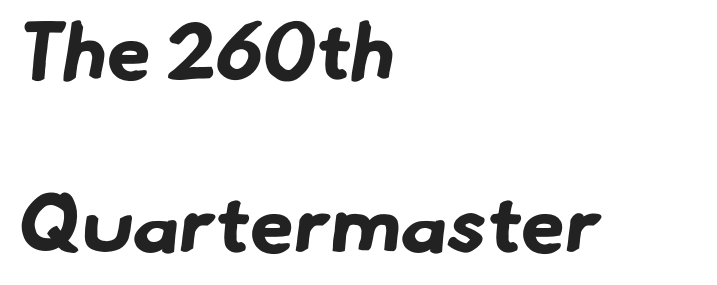
Anything drawn beneath the words? Only blank space. Short note: letters normally spaced. The passage shown is typed in a proportional face where columns would drift. Strong, thick strokes mark this as bold type.
